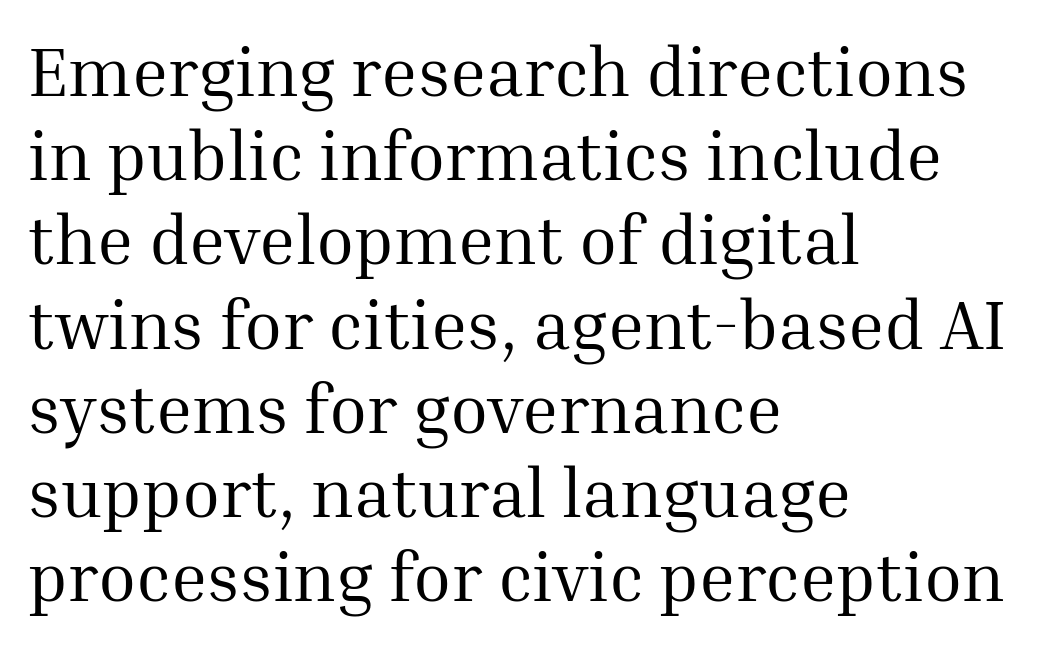
Q: Is the text bold? A: No.
Q: Is the text italic (slanted)? A: No, it is upright.
Q: Is the typeface a serif or a sans-serif typeface? A: Serif.
Q: Is the text underlined? A: No.
Q: How is the paragraph aligned? A: Left-aligned.
Q: Is the spacing between letters normal or unusually wide? A: Normal.
Q: Width (condensed, normal, or wide)? A: Normal.
Q: Stroke contrast? A: Medium.
Q: x-height? A: Medium.
Q: Monospaced? A: No.
